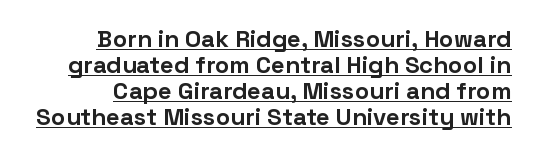
The image shows 24 px bold type, upright; set right-aligned, tight line spacing (1.08x), normal letter spacing, underlined.
